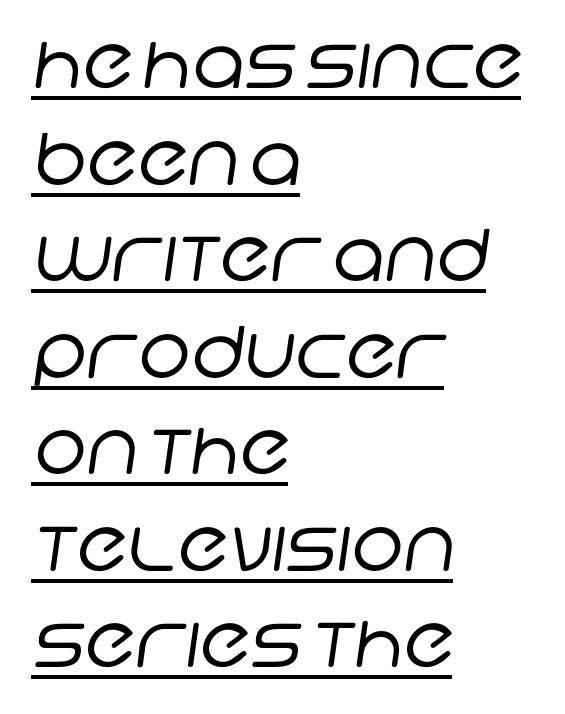
The image shows 71 px regular-weight sans-serif type; set left-aligned, normal line spacing (1.36x), normal letter spacing, underlined; low stroke contrast and a large x-height.
